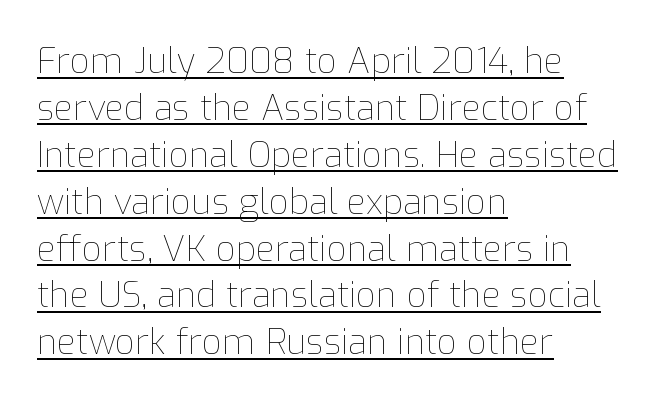
Has an underline been added? It has. One-word summary of the alignment: left. Ascenders rise straight up at ninety degrees. Compared with typical body copy, the letter spacing here is the same. Proportional: the letters do not fall into vertical columns.
